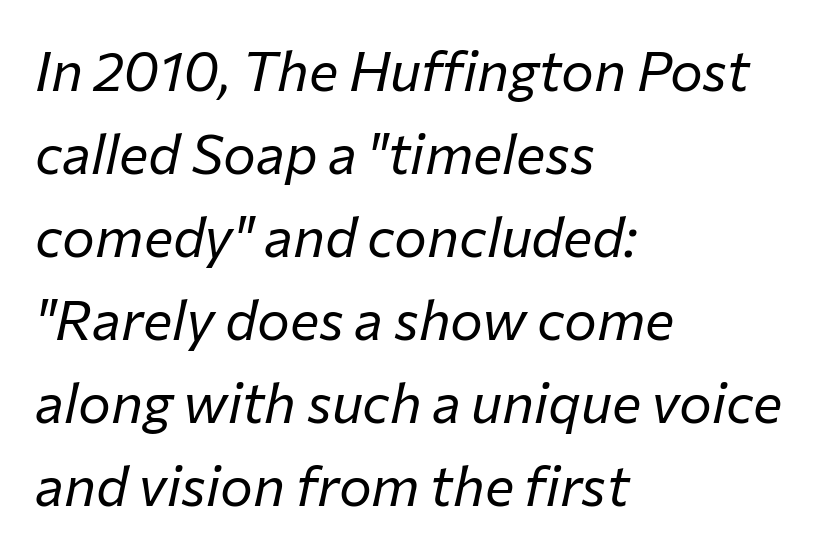
The image shows 55 px regular-weight type, italic (leaning right); set left-aligned, normal line spacing (1.51x), normal letter spacing, not underlined; low stroke contrast and a medium x-height.
